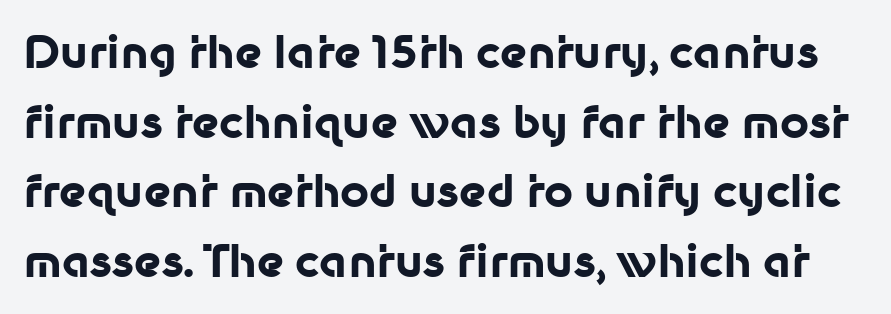
Q: Is the text bold? A: Yes.
Q: Is the text italic (slanted)? A: No, it is upright.
Q: Is the typeface a serif or a sans-serif typeface? A: Sans-serif.
Q: Is the text underlined? A: No.
Q: Is the spacing between letters normal or unusually wide? A: Normal.
Q: Is the spacing between lines tight, normal or loose? A: Normal.
Q: Width (condensed, normal, or wide)? A: Normal.
Q: Stroke contrast? A: Low.
Q: x-height? A: Medium.
Q: Monospaced? A: No.
